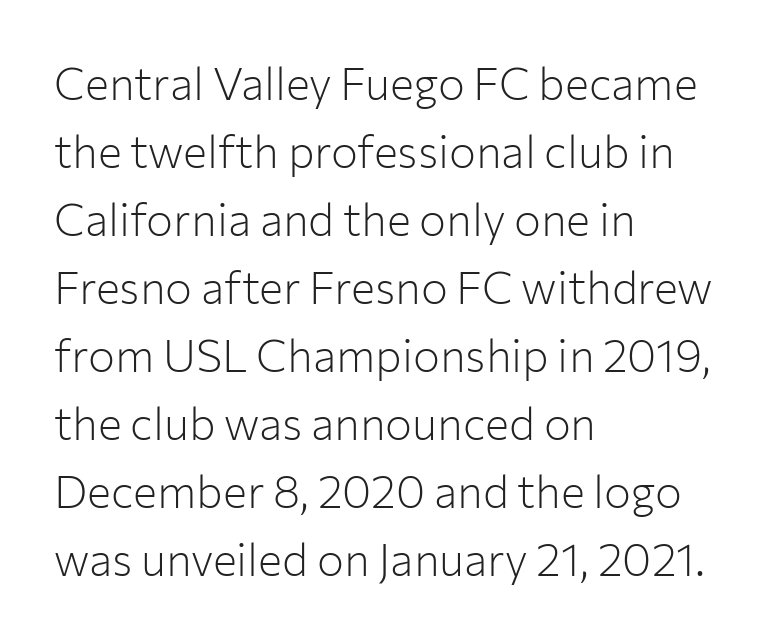
{"serif": "no", "italic": "no", "bold": "no", "weight": "light", "width": "normal", "stroke_contrast": "low", "x_height": "medium", "monospaced": "no", "underline": "no", "align": "left", "line_spacing": "normal", "line_spacing_ratio": 1.51, "letter_spacing": "normal", "letter_spacing_em": 0.0, "glyph_px": 45}
